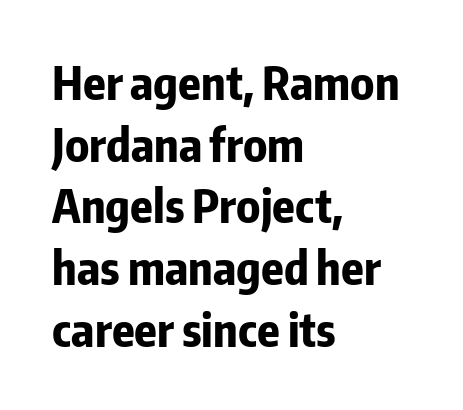
The image shows 46 px bold, condensed sans-serif type, upright; set left-aligned, normal line spacing (1.34x), normal letter spacing, not underlined; low stroke contrast and a medium x-height.
